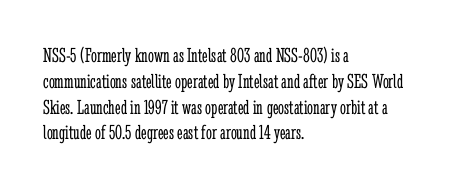
{"italic": "no", "bold": "no", "underline": "no", "align": "left", "line_spacing_ratio": 1.23, "letter_spacing": "normal", "letter_spacing_em": 0.0, "glyph_px": 21}
